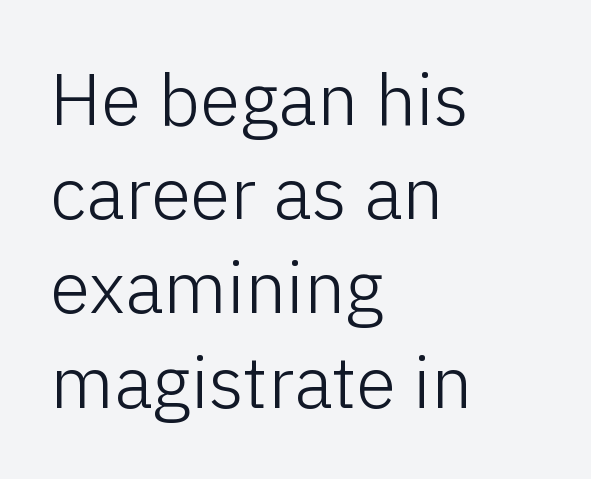
{"serif": "no", "italic": "no", "bold": "no", "weight": "light", "width": "normal", "stroke_contrast": "low", "x_height": "medium", "monospaced": "no", "underline": "no", "align": "left", "line_spacing": "normal", "line_spacing_ratio": 1.29, "letter_spacing": "normal", "letter_spacing_em": 0.0, "glyph_px": 73}
